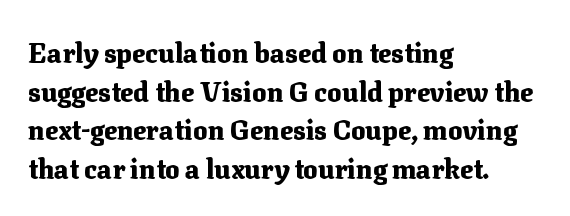
The glyphs are unaccompanied by any horizontal stroke below them. Alignment: flush left. Its strokes are broad and dark, the hallmark of bold type. Designer's note — italics off, roman on.
